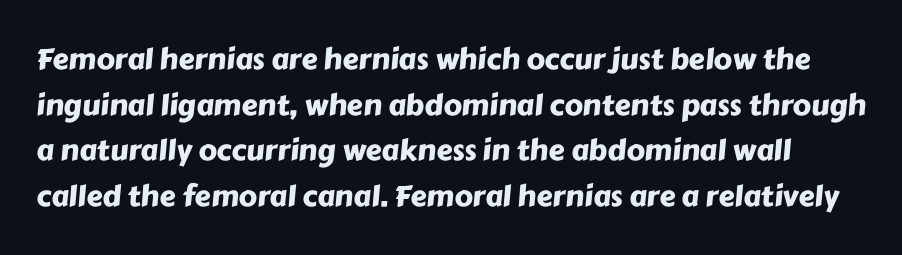
These lines sit exactly where default settings would place them. Letters rest on an invisible, unmarked baseline. No extra tracking has been applied to these lines. Classification — sans serif. Spacing verdict: proportional, widths tailored to each character.
